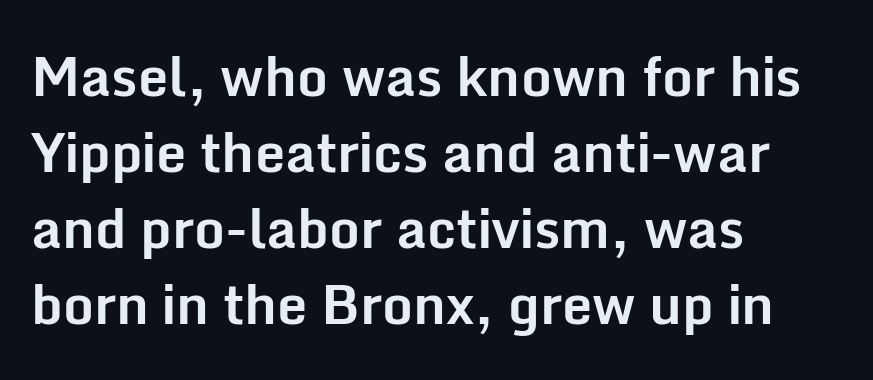
The sample has been set heavy, in full bold. A sans-serif font was chosen for this passage. Posture: vertical. A normal amount of white space separates one row of letters from the next. Decoration check: the copy has no underline.
